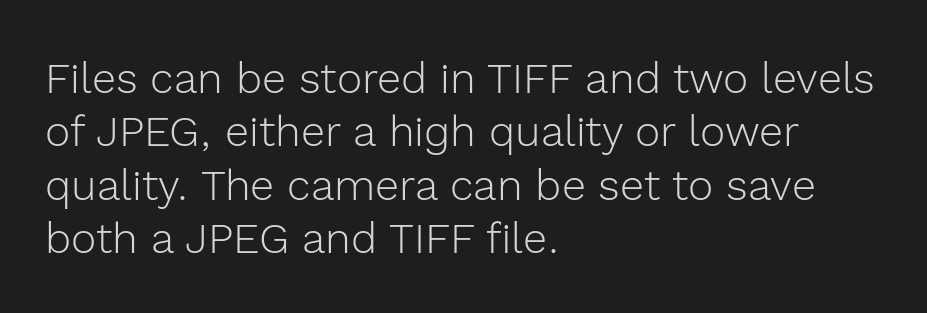
Q: Is the text bold? A: No.
Q: Is the text italic (slanted)? A: No, it is upright.
Q: Is the typeface a serif or a sans-serif typeface? A: Sans-serif.
Q: Is the text underlined? A: No.
Q: How is the paragraph aligned? A: Left-aligned.
Q: Is the spacing between letters normal or unusually wide? A: Normal.
Q: Width (condensed, normal, or wide)? A: Normal.
Q: x-height? A: Medium.
Q: Monospaced? A: No.
